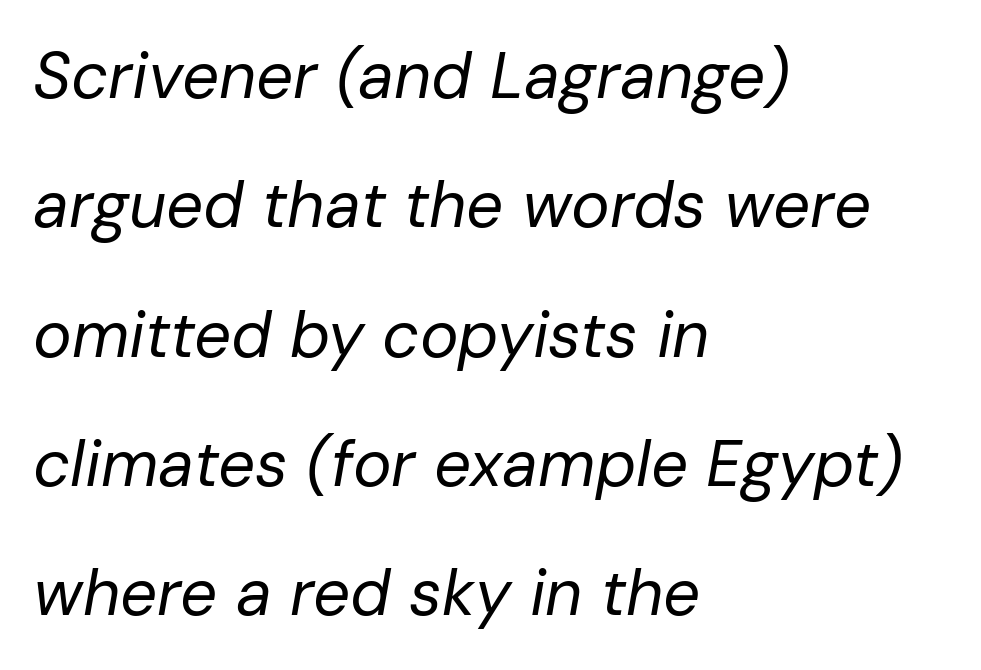
The image shows 65 px regular-weight type, italic (leaning right); set left-aligned, loose line spacing (1.99x), normal letter spacing, not underlined; low stroke contrast and a medium x-height.
